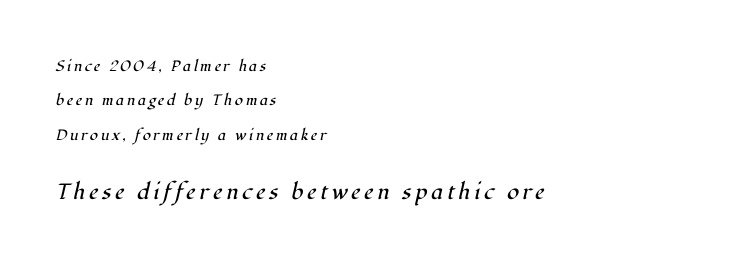
{"italic": "yes", "lean": "right", "slant_degrees": 12, "bold": "no", "underline": "no", "align": "left", "line_spacing": "loose", "line_spacing_ratio": 2.3, "larger_block": "second", "size_ratio": 1.47, "glyph_px": 22}
